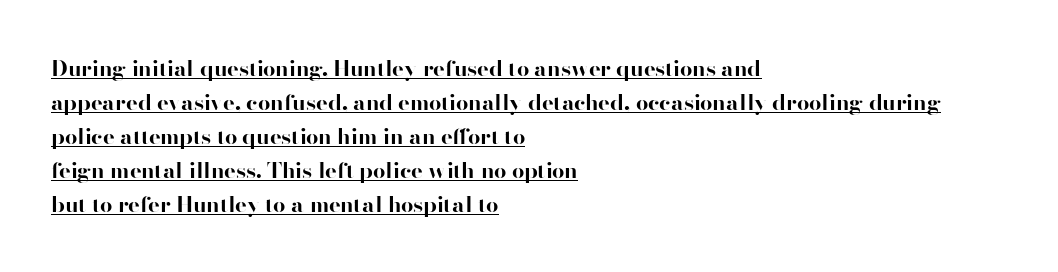
{"italic": "no", "bold": "yes", "underline": "yes", "align": "left", "line_spacing": "normal", "line_spacing_ratio": 1.54, "letter_spacing": "normal", "letter_spacing_em": 0.0, "glyph_px": 22}
